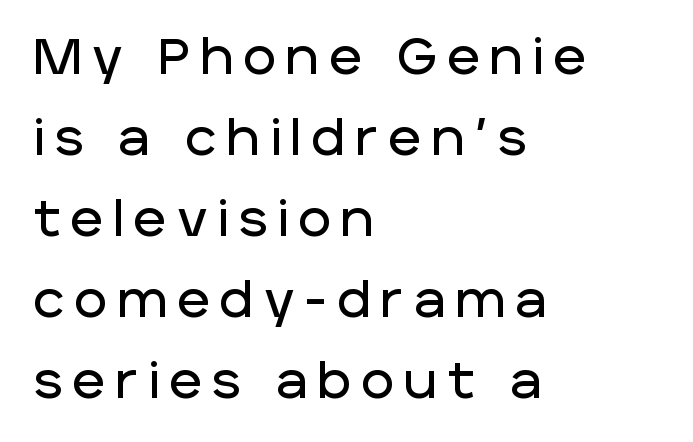
{"serif": "no", "italic": "no", "width": "normal", "stroke_contrast": "low", "x_height": "large", "monospaced": "no", "underline": "no", "align": "left", "line_spacing": "normal", "line_spacing_ratio": 1.62, "letter_spacing": "wide", "letter_spacing_em": 0.21, "glyph_px": 50}
